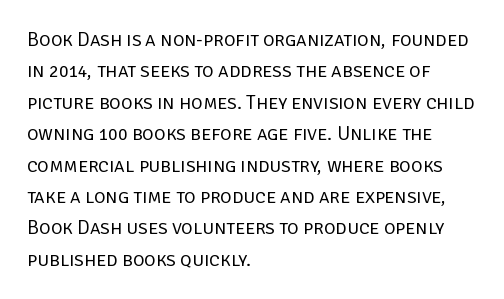
Line spacing here is normal. A typesetter would mark this as roman, not italic. The specimen omits any rule beneath the text block's lines. The rag falls on the right side of this text block. The characters are drawn with everyday or finer stroke widths.
